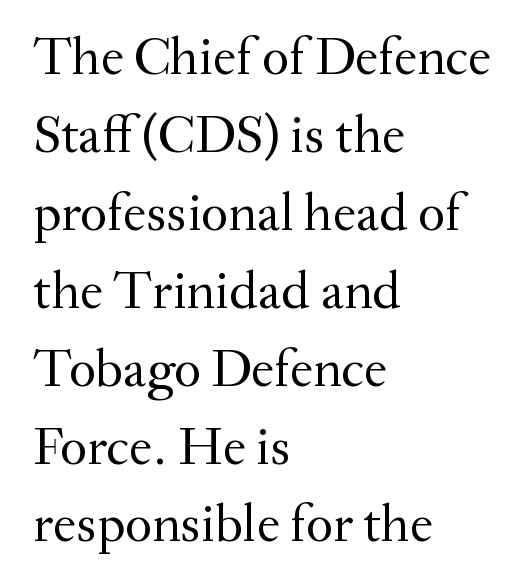
The image shows 53 px regular-weight serif type, upright; set left-aligned, normal line spacing (1.47x), normal letter spacing, not underlined; medium stroke contrast and a small x-height.
